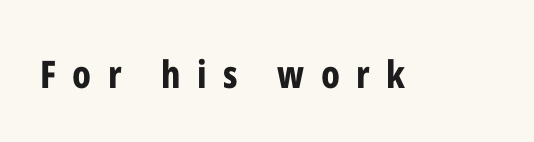
Any mark beneath the type? The region is blank. The face used here is proportionally spaced, like ordinary book or web type. No italicization has been applied; the sample stays upright. Here the glyphs are tracked loosely, breaking word shapes into spaced letters.
